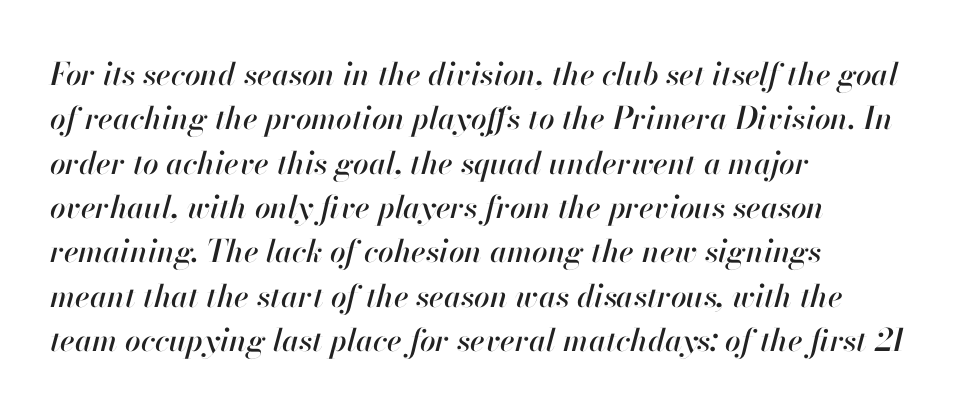
The image shows 31 px text type, italic (leaning right); set left-aligned, normal line spacing (1.43x), normal letter spacing, not underlined; high stroke contrast and a small x-height.
